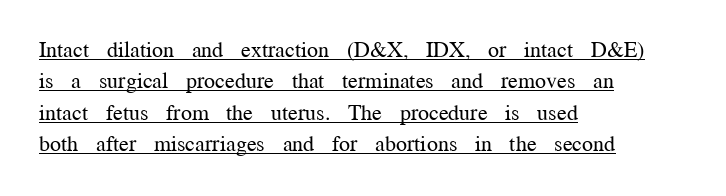
The weight would be labelled regular, book, light, or lighter still. Looks like someone drew a line under every word here. Line beginnings align vertically; line endings do not. This is roman type, the default non-slanted kind.
